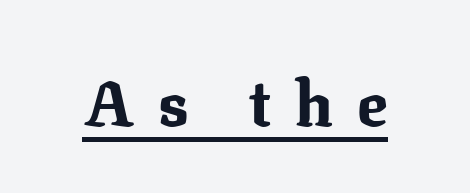
The image shows 63 px bold serif type, upright; set unusually wide letter spacing (+0.38 em), underlined; medium stroke contrast and a medium x-height.
